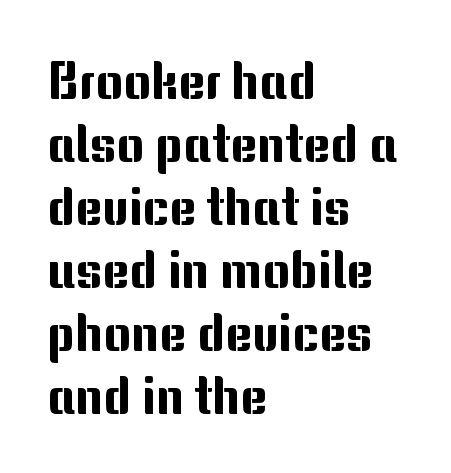
Here the designer chose a conventional face with non-uniform glyph widths. Italic: no, the glyphs are upright roman. Observe the ordinary spacing: letters are neighbours, not strangers. A sans-serif font was chosen for this passage.
